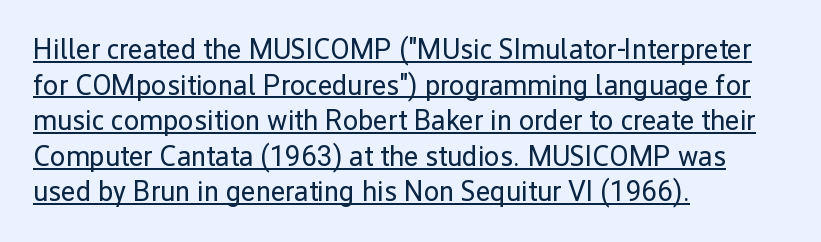
Layout note: lines flush left. Posture: vertical. No extra tracking has been applied to these lines. Bold? No — there's no thickening of the strokes.
